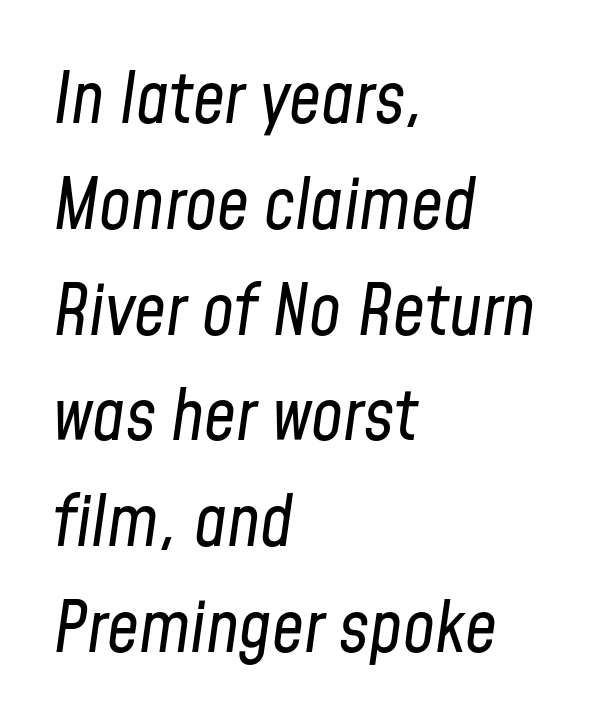
The image shows 71 px regular-weight, condensed type, italic (leaning right); set left-aligned, normal line spacing (1.49x), normal letter spacing, not underlined; low stroke contrast and a medium x-height.
